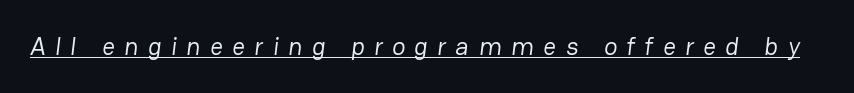
The image shows 25 px text type; set unusually wide letter spacing (+0.38 em), underlined.
